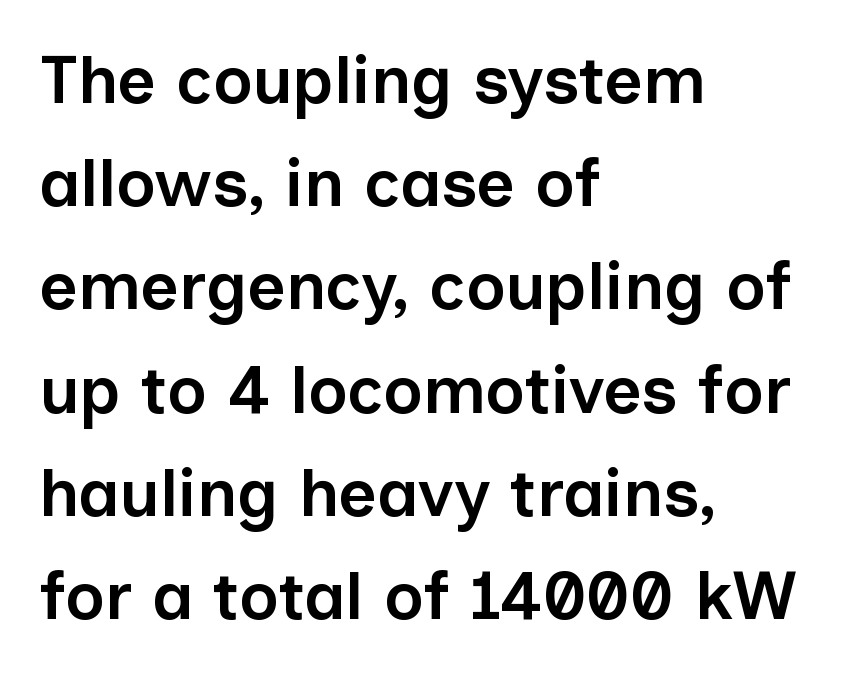
Q: Is the text bold? A: Semi-bold.
Q: Is the text italic (slanted)? A: No, it is upright.
Q: Is the typeface a serif or a sans-serif typeface? A: Sans-serif.
Q: Is the text underlined? A: No.
Q: How is the paragraph aligned? A: Left-aligned.
Q: Is the spacing between letters normal or unusually wide? A: Normal.
Q: Is the spacing between lines tight, normal or loose? A: Normal.
Q: Width (condensed, normal, or wide)? A: Normal.
Q: Stroke contrast? A: Low.
Q: x-height? A: Medium.
Q: Monospaced? A: No.
